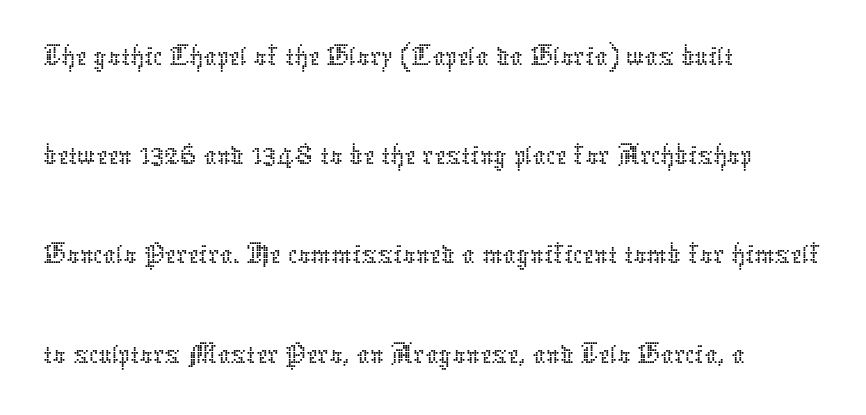
The image shows 64 px thin type, upright; set left-aligned, normal line spacing (1.55x), normal letter spacing, not underlined; low stroke contrast and a medium x-height.
